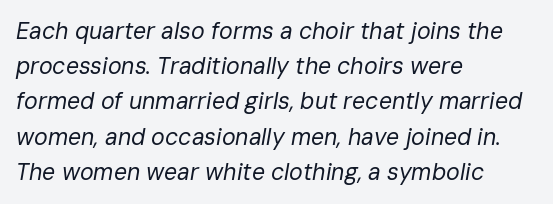
Counters stay open thanks to moderate or lighter strokes. This rendering uses left alignment, leaving the right contour irregular. Spacing between characters is what you'd get straight out of the box. Reading down the column, the eye jumps a familiar distance to each next line.
